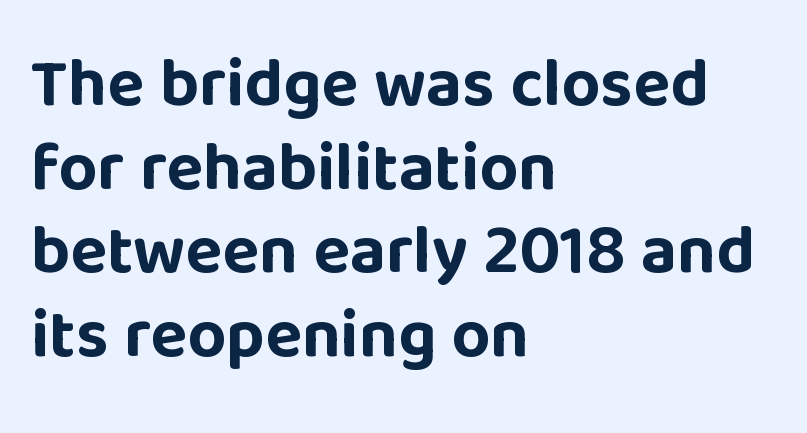
The image shows 68 px bold sans-serif type, upright; set left-aligned, line spacing 1.23x, normal letter spacing, not underlined; low stroke contrast and a large x-height.
